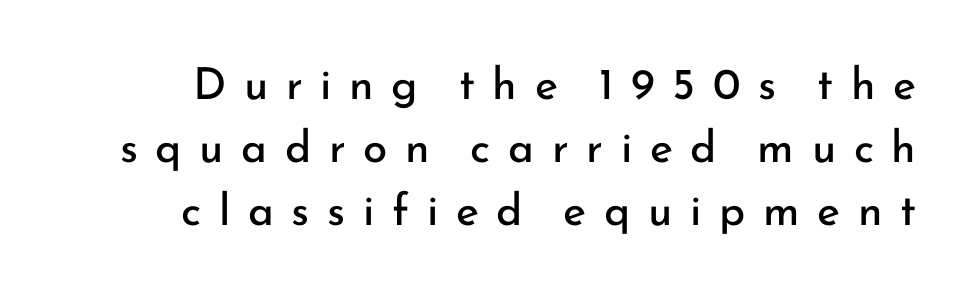
A sans-serif font was chosen for this passage. Compared with typical paragraphs, the rows here are spaced about the same. Is there any slant? The stems are plumb. The lines in this sample share a right terminus and differ only in where they begin. Glyph-to-glyph distance is far greater than everyday printed text.
